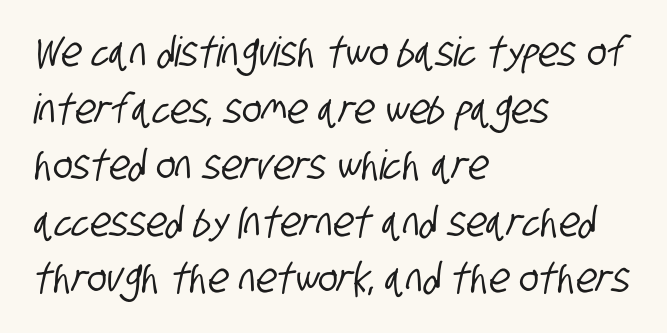
The letters advance in unequal steps, a hallmark of proportional type. The block of text has a typical density, with ordinary space between rows. Observe the ordinary spacing: letters are neighbours, not strangers. Check the space under the baseline: it is left empty.
